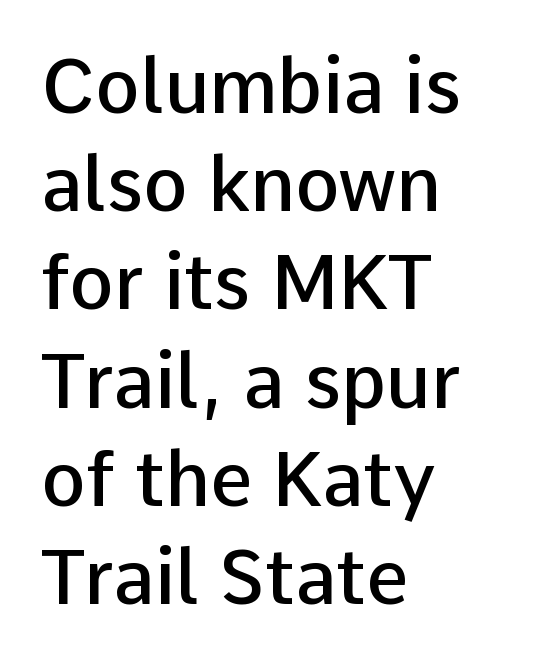
Q: Is the text bold? A: Semi-bold.
Q: Is the text italic (slanted)? A: No, it is upright.
Q: Is the typeface a serif or a sans-serif typeface? A: Sans-serif.
Q: Is the text underlined? A: No.
Q: How is the paragraph aligned? A: Left-aligned.
Q: Is the spacing between letters normal or unusually wide? A: Normal.
Q: Is the spacing between lines tight, normal or loose? A: Normal.
Q: Width (condensed, normal, or wide)? A: Normal.
Q: Stroke contrast? A: Low.
Q: x-height? A: Medium.
Q: Monospaced? A: No.
